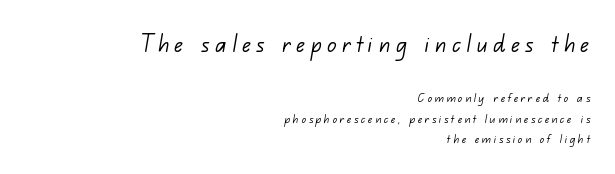
The image shows 28 px light sans-serif type; set right-aligned, normal line spacing (1.46x), unusually wide letter spacing (+0.2 em), not underlined; the first (top) block is 2.0x larger; low stroke contrast and a small x-height.
